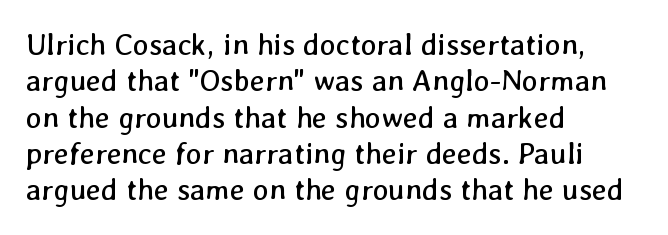
The image shows 30 px regular-weight type; set left-aligned, line spacing 1.21x, normal letter spacing, not underlined; low stroke contrast and a medium x-height.
